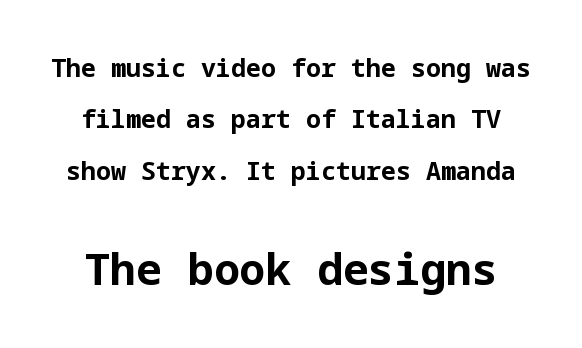
The image shows 43 px bold sans-serif type, upright; set loose line spacing (2.06x), normal letter spacing, not underlined; the second (bottom) block is 1.72x larger; low stroke contrast and a medium x-height.
